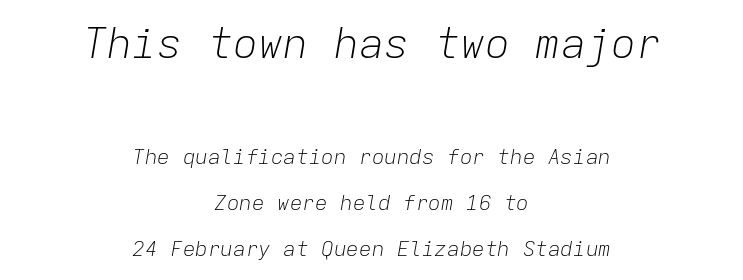
The image shows 42 px light type, italic (leaning right), monospaced; set centered, loose line spacing (2.2x), normal letter spacing, not underlined; the first (top) block is 2.0x larger; low stroke contrast and a medium x-height.
